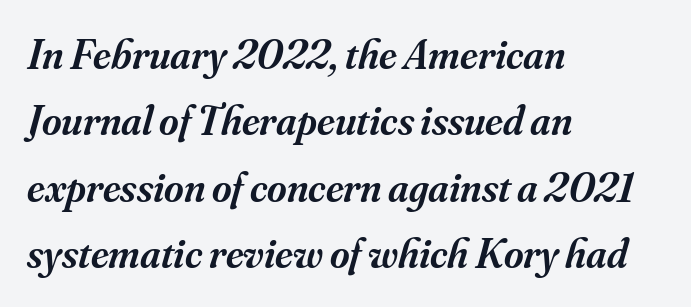
Q: Is the text bold? A: Semi-bold.
Q: Is the text italic (slanted)? A: Yes, it leans right by about 16 degrees.
Q: Is the typeface a serif or a sans-serif typeface? A: Serif.
Q: Is the text underlined? A: No.
Q: How is the paragraph aligned? A: Left-aligned.
Q: Is the spacing between letters normal or unusually wide? A: Normal.
Q: Is the spacing between lines tight, normal or loose? A: Normal.
Q: Width (condensed, normal, or wide)? A: Normal.
Q: Stroke contrast? A: Medium.
Q: x-height? A: Small.
Q: Monospaced? A: No.
